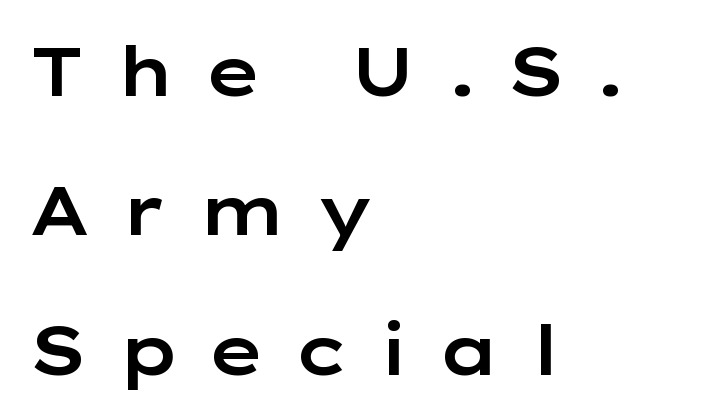
I'd call this a sans setting — the letters go barefoot. This sample uses expanded letter spacing, leaving extra air between glyphs. Layout note: lines flush left. Characters remain perfectly vertical along every line.
